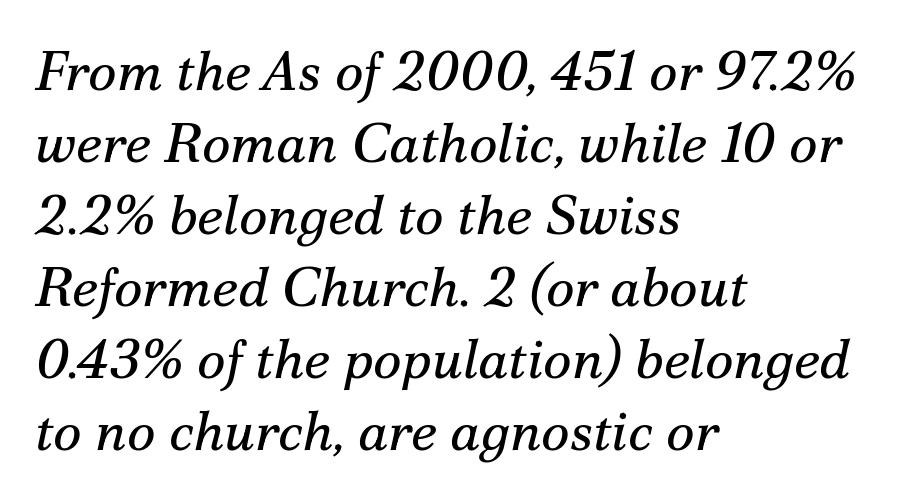
This rendering uses left alignment, leaving the right contour irregular. The lettering tilts uniformly, giving the passage an italic look. This sample has the flowing, uneven cadence of proportional lettering. Interline gaps are of average width in this sample. The rendering shows small feet on the letterforms — a serif design.
